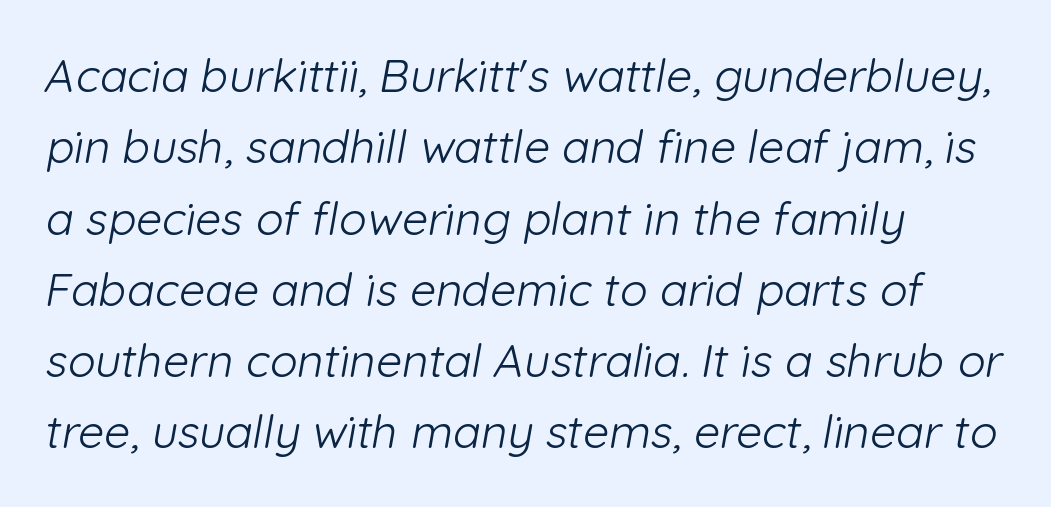
No feet cap the strokes, marking this as sans-serif type. The paragraph has a hard left edge and a soft right edge. Heft: none added — not bold. Only glyphs here, with clear space below each row. Tracking here is standard; glyphs follow each other at the usual distance.
